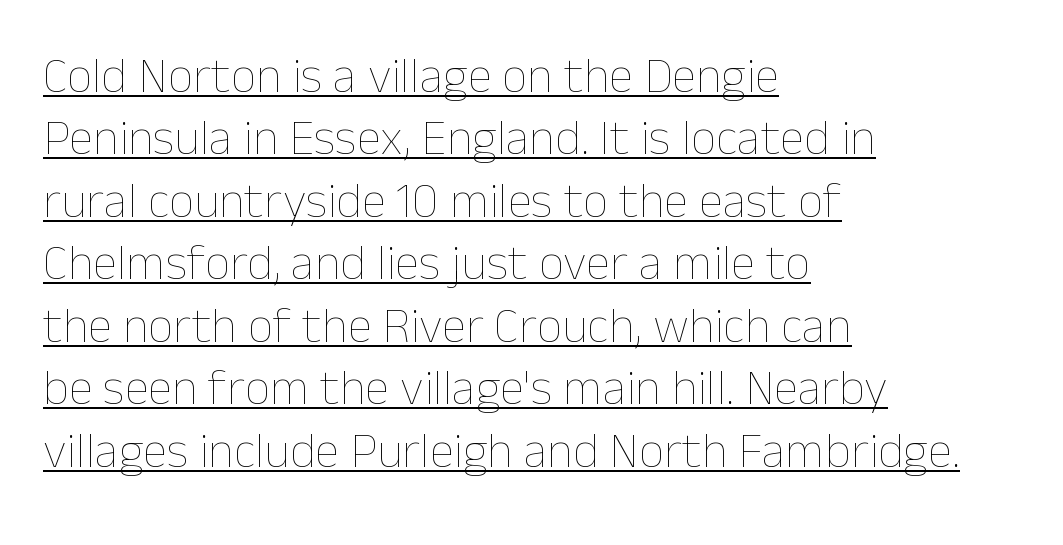
Q: Is the text bold? A: No.
Q: Is the text italic (slanted)? A: No, it is upright.
Q: Is the text underlined? A: Yes.
Q: How is the paragraph aligned? A: Left-aligned.
Q: Is the spacing between letters normal or unusually wide? A: Normal.
Q: Is the spacing between lines tight, normal or loose? A: Normal.
Q: Width (condensed, normal, or wide)? A: Normal.
Q: Stroke contrast? A: Low.
Q: x-height? A: Medium.
Q: Monospaced? A: No.
